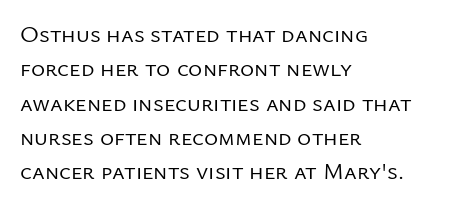
The image shows 24 px text type, upright; set left-aligned, normal line spacing (1.43x), normal letter spacing, not underlined.
